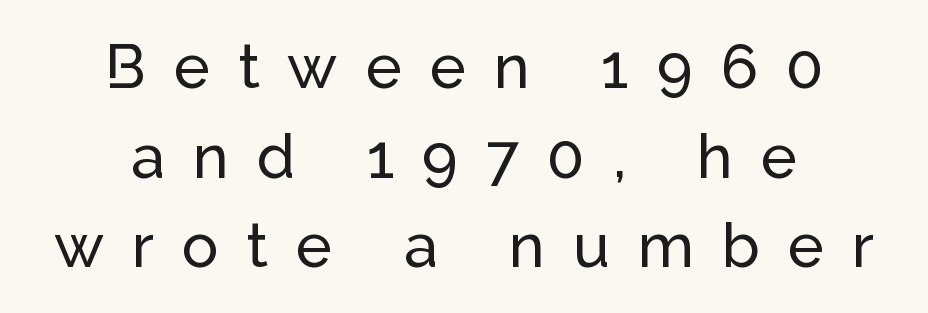
This sample uses a sans-serif face. Where is the straight margin? There isn't one; the lines are centered. Rule under the text: the space is simply empty. If you drew a line through each stem, it would be perfectly vertical.
